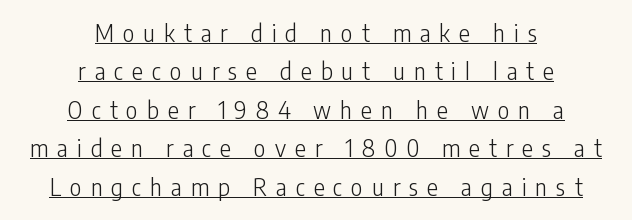
The image shows 23 px text type, upright; set centered, normal line spacing (1.67x), unusually wide letter spacing (+0.39 em), underlined.
